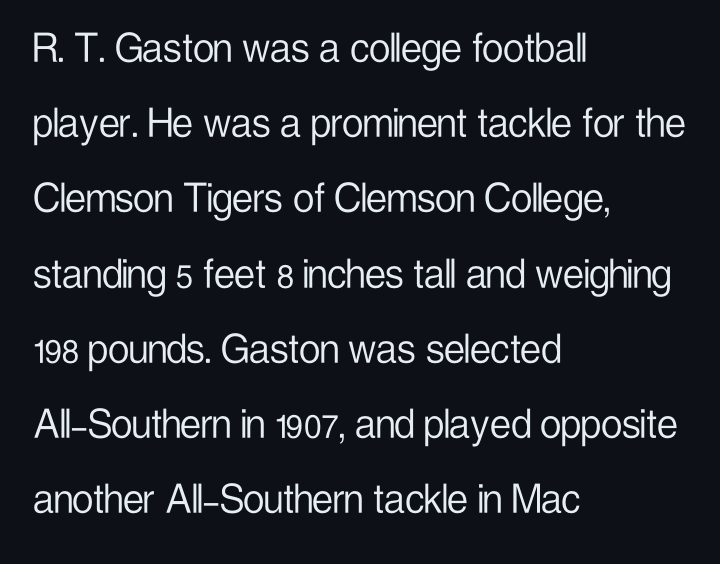
{"serif": "no", "italic": "no", "bold": "no", "weight": "light", "width": "condensed", "stroke_contrast": "low", "x_height": "medium", "monospaced": "no", "underline": "no", "align": "left", "line_spacing": "normal", "line_spacing_ratio": 1.6, "letter_spacing": "normal", "letter_spacing_em": 0.0, "glyph_px": 47}
